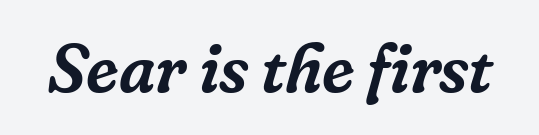
The face used here is proportionally spaced, like ordinary book or web type. The typography opts for an oblique posture over an upright one. Any mark beneath the type? The region is blank. Small tapered or slab feet sit at the stroke ends, so this counts as serif.
